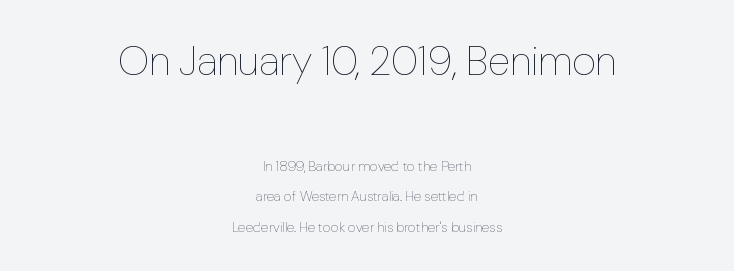
Heaviness? Minimal to ordinary, like unemphasized prose. Looks like regular typesetting: each glyph gets only the width it needs. Nothing unusual about the tracking: characters are spaced as the font intends. Does the leading feel generous? Absolutely, it's lavish. Which of the two is more prominent by size? The first, at the top.
